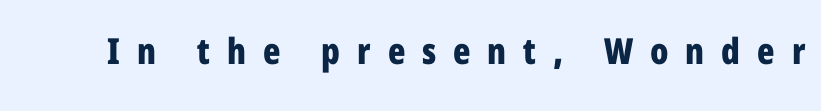
The face used here is a sans, in the tradition of grotesques and geometrics. The string is rendered with underlining switched off. Do the characters align in a grid? No, the font is proportional. Ascenders rise straight up at ninety degrees.
